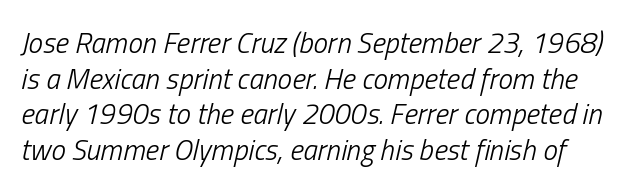
{"italic": "yes", "lean": "right", "slant_degrees": 13, "bold": "no", "weight": "light", "width": "condensed", "stroke_contrast": "low", "x_height": "medium", "monospaced": "no", "underline": "no", "line_spacing_ratio": 1.23, "letter_spacing": "normal", "letter_spacing_em": 0.0, "glyph_px": 29}
